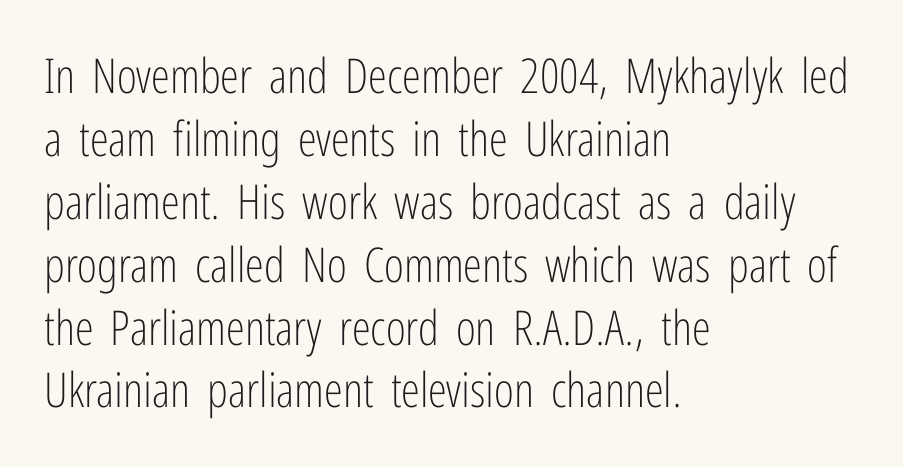
Q: Is the text bold? A: No.
Q: Is the text italic (slanted)? A: No, it is upright.
Q: Is the typeface a serif or a sans-serif typeface? A: Sans-serif.
Q: Is the text underlined? A: No.
Q: How is the paragraph aligned? A: Left-aligned.
Q: Is the spacing between letters normal or unusually wide? A: Normal.
Q: Is the spacing between lines tight, normal or loose? A: Normal.
Q: Width (condensed, normal, or wide)? A: Condensed.
Q: Stroke contrast? A: Low.
Q: x-height? A: Medium.
Q: Monospaced? A: No.
